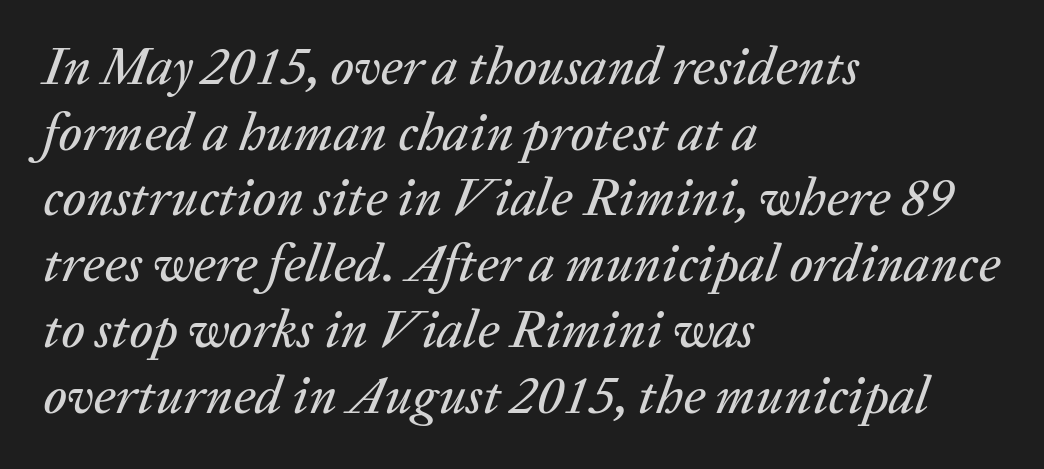
The image shows 53 px text type, italic (leaning right); set left-aligned, line spacing 1.24x, normal letter spacing, not underlined; low stroke contrast and a medium x-height.
